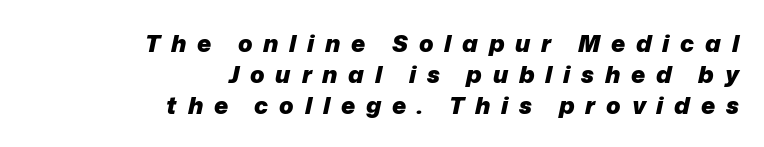
The image shows 24 px bold type, italic (leaning right); set right-aligned, normal line spacing (1.29x), unusually wide letter spacing (+0.45 em), not underlined.
